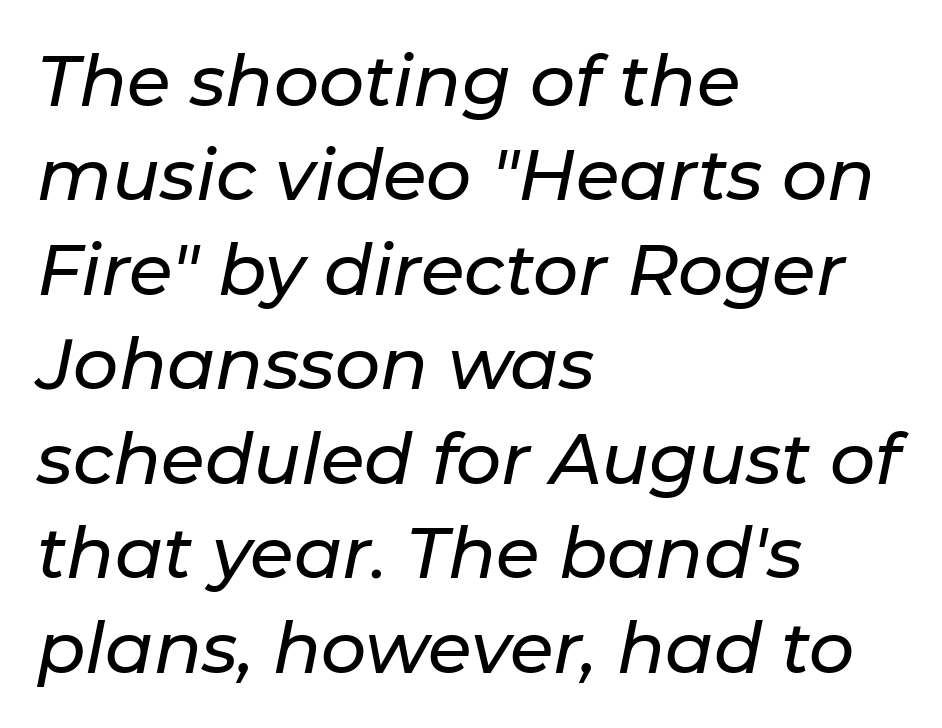
Q: Is the text italic (slanted)? A: Yes, it leans right by about 11 degrees.
Q: Is the text underlined? A: No.
Q: How is the paragraph aligned? A: Left-aligned.
Q: Is the spacing between letters normal or unusually wide? A: Normal.
Q: Is the spacing between lines tight, normal or loose? A: Normal.
Q: Width (condensed, normal, or wide)? A: Normal.
Q: Stroke contrast? A: Low.
Q: x-height? A: Medium.
Q: Monospaced? A: No.
